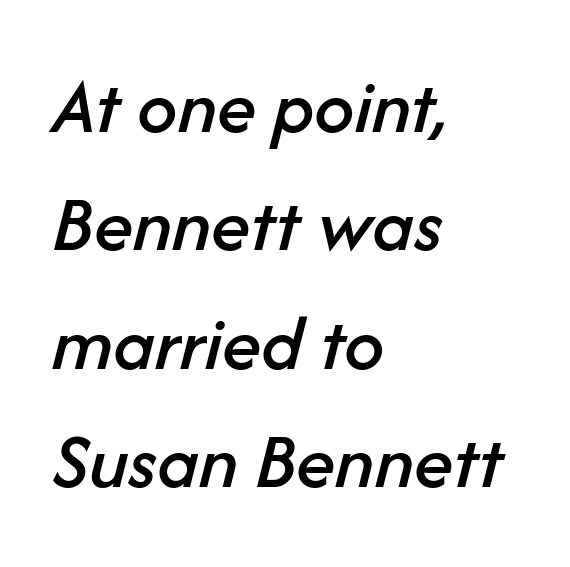
The image shows 80 px text type, italic (leaning right); set left-aligned, normal line spacing (1.48x), normal letter spacing, not underlined; low stroke contrast and a medium x-height.
